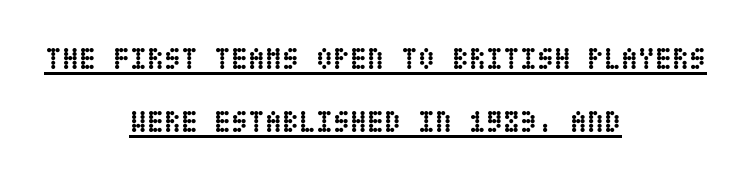
Q: Is the text bold? A: Yes.
Q: Is the text italic (slanted)? A: No, it is upright.
Q: Is the text underlined? A: Yes.
Q: How is the paragraph aligned? A: Centered.
Q: Is the spacing between letters normal or unusually wide? A: Normal.
Q: Is the spacing between lines tight, normal or loose? A: Loose.
Q: Width (condensed, normal, or wide)? A: Condensed.
Q: Stroke contrast? A: Low.
Q: x-height? A: Large.
